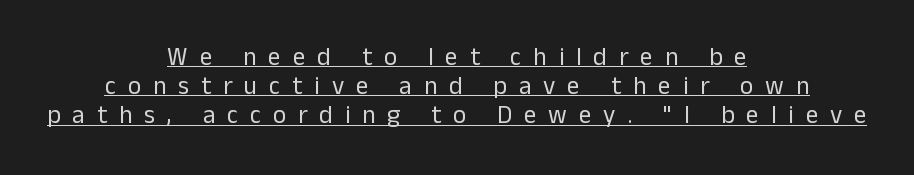
The lettering is marked with a stroke running underneath it. This sample is center-justified, so both line endings float freely. Think standard paragraph weight, or any step lighter than that. Tall strokes in this sample are plumb rather than angled. Glyph-to-glyph distance is far greater than everyday printed text.
